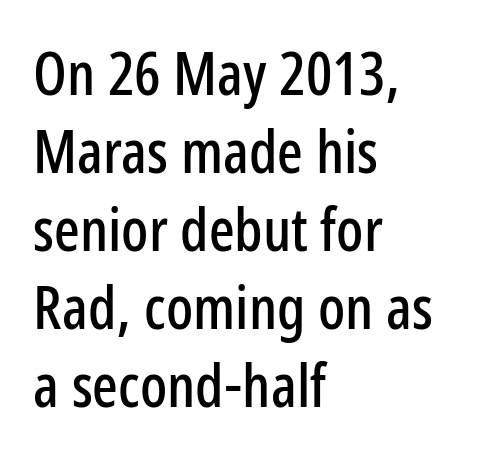
Does the leading feel generous? No, just average. Look at the tracking — it's just the regular setting, nothing added. These lines stack with their left ends in a neat column. Underlining? Definitely not there. Type style note: lacks serifs.
